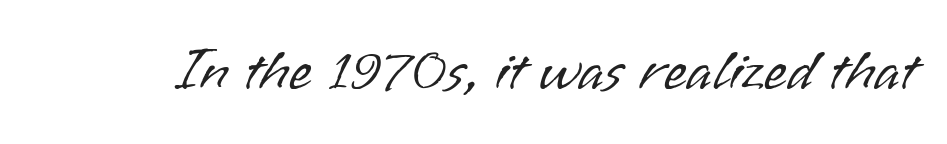
{"serif": "no", "bold": "no", "weight": "light", "width": "normal", "stroke_contrast": "low", "x_height": "small", "monospaced": "no", "underline": "no", "letter_spacing": "normal", "letter_spacing_em": 0.0, "glyph_px": 60}
